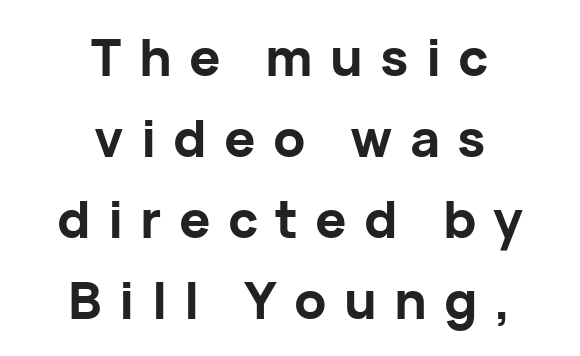
Each word looks stretched out because of the extra space between its letters. Compared with typical paragraphs, the rows here are spaced about the same. A student would call this center alignment; a typographer would say set centered. Type style note: lacks serifs.
